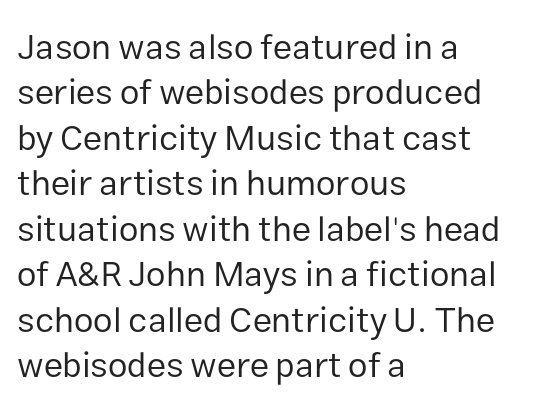
The image shows 35 px regular-weight sans-serif type, upright; set left-aligned, normal line spacing (1.3x), normal letter spacing, not underlined; low stroke contrast and a medium x-height.
